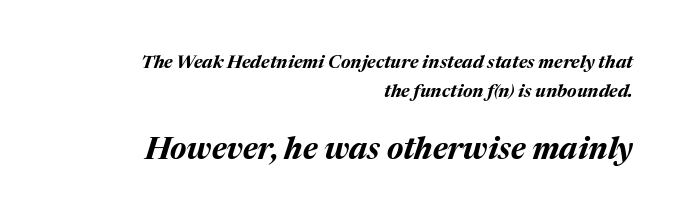
The vertical gap from one line to the next is medium. Character widths vary here, with narrow letters taking less room than wide ones. A student would call this right alignment; a typographer would say flush right, rag left. Top chunk: small. Bottom chunk: large. This sample uses an oblique cut, with every glyph tilted off the vertical. A clean baseline with only descenders dipping below it.
